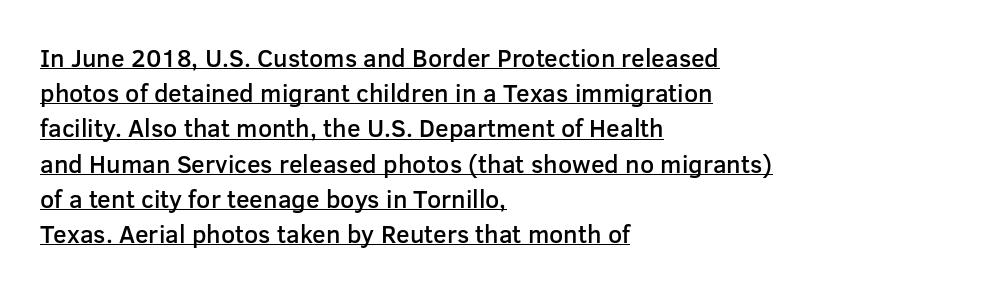
Words appear dense and cohesive because spacing is normal. Rendered with straight, roman letterforms. Does the copy run flush right? No — it runs flush left. Summary of vertical rhythm: regular, with standard interline spacing. Emphasis by weight is partial: semibold. Decoration check: the copy is underlined.
